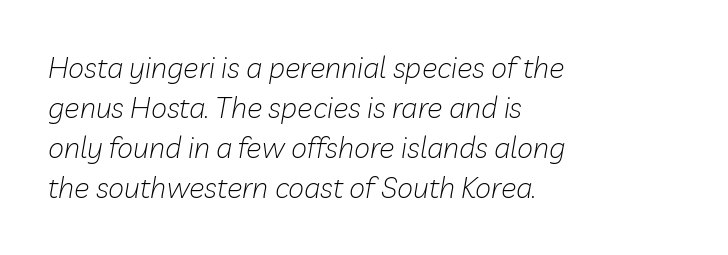
{"italic": "yes", "lean": "right", "slant_degrees": 10, "bold": "no", "weight": "light", "width": "normal", "stroke_contrast": "low", "x_height": "medium", "monospaced": "no", "underline": "no", "align": "left", "line_spacing": "normal", "line_spacing_ratio": 1.38, "letter_spacing": "normal", "letter_spacing_em": 0.0, "glyph_px": 29}
